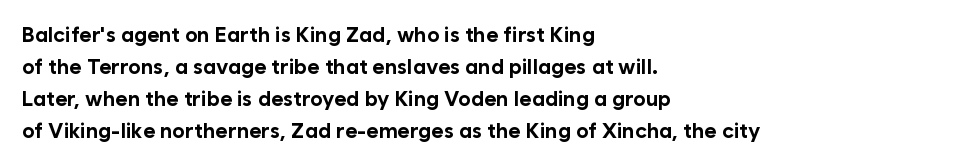
Q: Is the text bold? A: Yes.
Q: Is the text italic (slanted)? A: No, it is upright.
Q: Is the text underlined? A: No.
Q: How is the paragraph aligned? A: Left-aligned.
Q: Is the spacing between letters normal or unusually wide? A: Normal.
Q: Is the spacing between lines tight, normal or loose? A: Normal.
